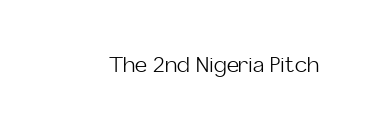
Q: Is the text bold? A: No.
Q: Is the text italic (slanted)? A: No, it is upright.
Q: Is the text underlined? A: No.
Q: Is the spacing between letters normal or unusually wide? A: Normal.
